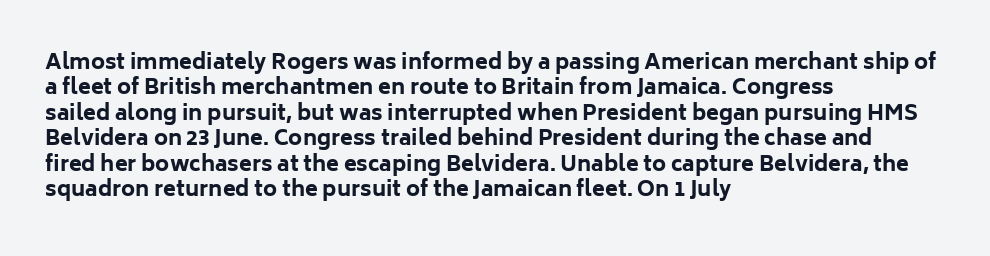
The gaps between neighbouring characters are ordinary and unremarkable. Heavy, bold letterforms. Posture: straight, roman, zero tilt. Caption: multi-line text, flush left, ragged right. Clear beneath every line of the passage.
